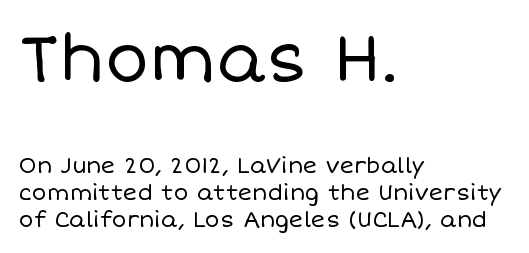
Where is the straight margin? On the left. Weight: not bold — regular or lighter. Notice how the stems are strictly vertical — no italics here. Character widths vary here, with narrow letters taking less room than wide ones.
